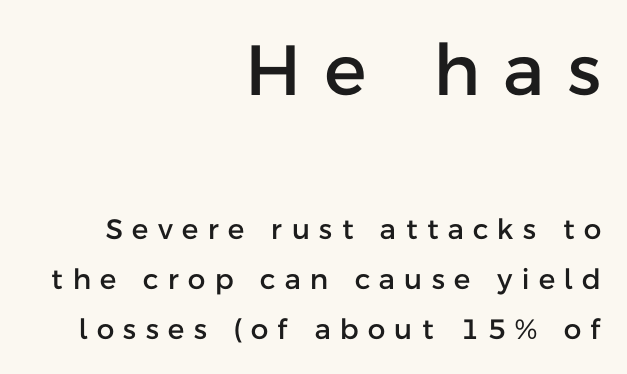
{"serif": "no", "italic": "no", "width": "normal", "stroke_contrast": "low", "x_height": "medium", "monospaced": "no", "underline": "no", "align": "right", "line_spacing_ratio": 1.8, "letter_spacing": "wide", "letter_spacing_em": 0.33, "larger_block": "first", "size_ratio": 2.54, "glyph_px": 71}
